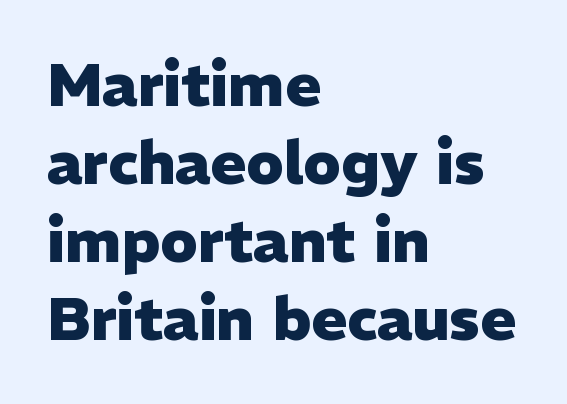
The type is set solid horizontally, with unmodified tracking. A roman cut, with each character standing at attention. A typesetter would call this proportional, since set widths differ per character. Beneath every word, the page is bare. A normal amount of white space separates one row of letters from the next.
